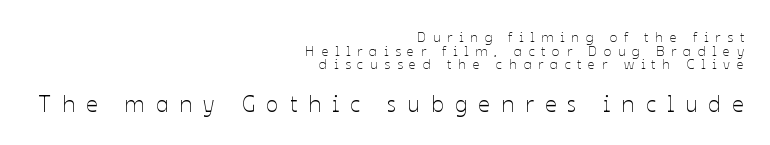
The paragraph has a hard right edge and a soft left edge. The passage shown begins with its smaller block and ends with its larger one. A clean baseline with only descenders dipping below it. Upright lettering throughout.
